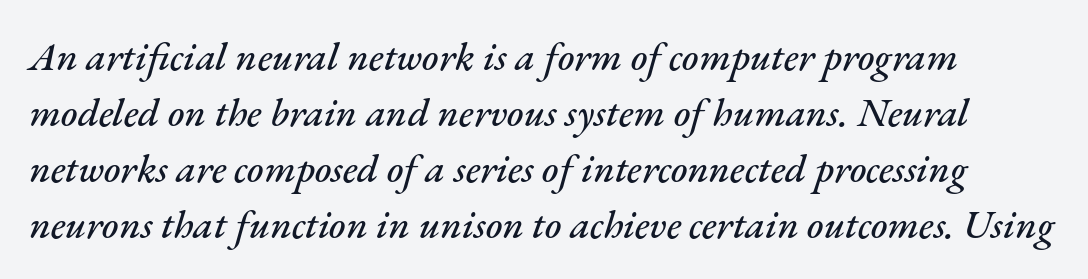
Q: Is the text italic (slanted)? A: Yes, it leans right by about 17 degrees.
Q: Is the text underlined? A: No.
Q: Is the spacing between letters normal or unusually wide? A: Normal.
Q: Is the spacing between lines tight, normal or loose? A: Normal.
Q: Width (condensed, normal, or wide)? A: Normal.
Q: Stroke contrast? A: Medium.
Q: x-height? A: Small.
Q: Monospaced? A: No.
